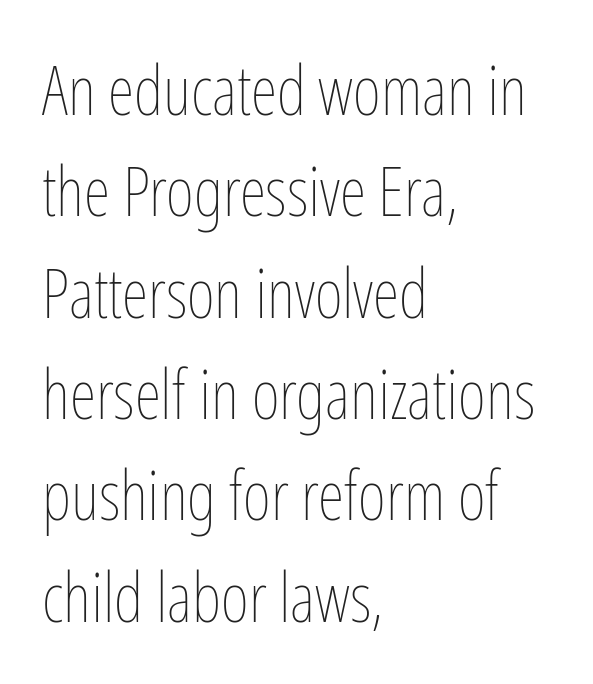
{"italic": "no", "bold": "no", "weight": "thin", "width": "condensed", "stroke_contrast": "low", "x_height": "medium", "monospaced": "no", "underline": "no", "align": "left", "line_spacing": "normal", "line_spacing_ratio": 1.49, "letter_spacing": "normal", "letter_spacing_em": 0.0, "glyph_px": 68}
